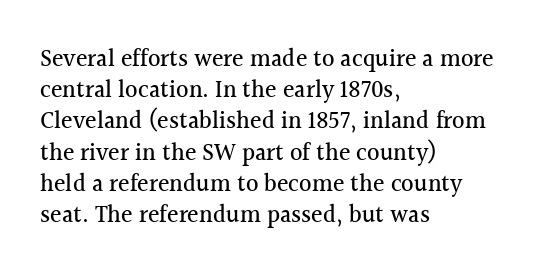
Q: Is the text italic (slanted)? A: No, it is upright.
Q: Is the text underlined? A: No.
Q: How is the paragraph aligned? A: Left-aligned.
Q: Is the spacing between letters normal or unusually wide? A: Normal.
Q: Is the spacing between lines tight, normal or loose? A: Normal.
